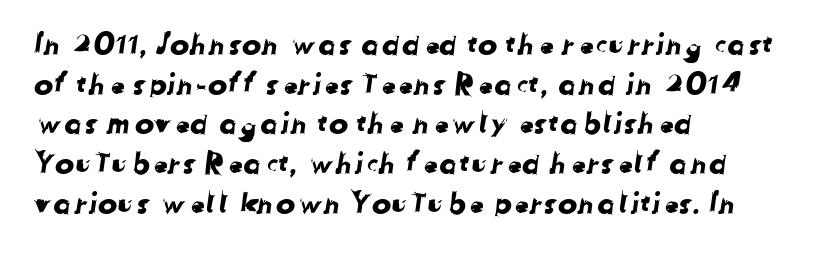
Q: Is the typeface a serif or a sans-serif typeface? A: Sans-serif.
Q: Is the text underlined? A: No.
Q: How is the paragraph aligned? A: Left-aligned.
Q: Is the spacing between letters normal or unusually wide? A: Normal.
Q: Is the spacing between lines tight, normal or loose? A: Normal.
Q: Width (condensed, normal, or wide)? A: Normal.
Q: Stroke contrast? A: Low.
Q: x-height? A: Medium.
Q: Monospaced? A: No.
